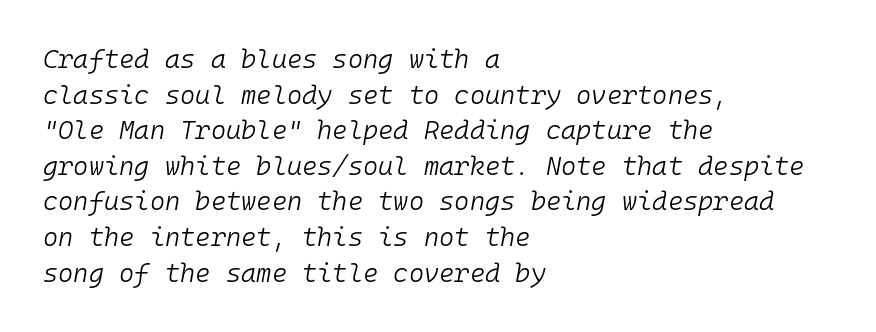
Q: Is the text bold? A: No.
Q: Is the text italic (slanted)? A: Yes, it leans right by about 10 degrees.
Q: Is the text underlined? A: No.
Q: How is the paragraph aligned? A: Left-aligned.
Q: Is the spacing between letters normal or unusually wide? A: Normal.
Q: Is the spacing between lines tight, normal or loose? A: Normal.
